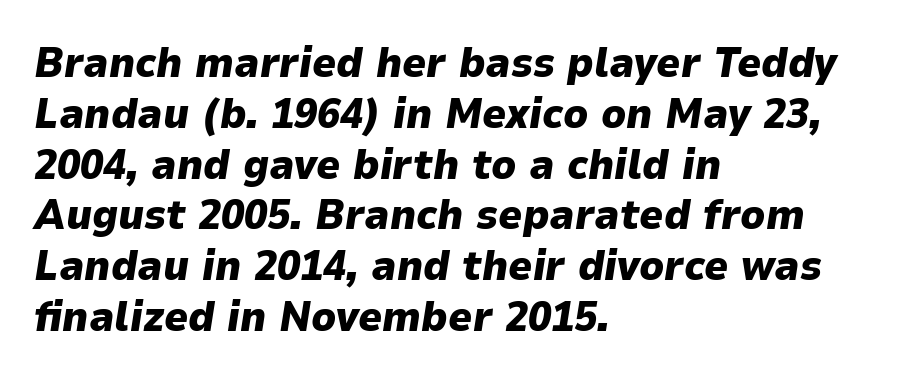
Every character sits at an angle, as italics do. What stands out about the letter spacing? Nothing — it is the standard amount. I'd describe the lettering as bold — thick and assertive. Quick note: underline off. These lines are rendered in a variable-pitch font. Reading down the block, your eye returns to a fixed left position each line.
